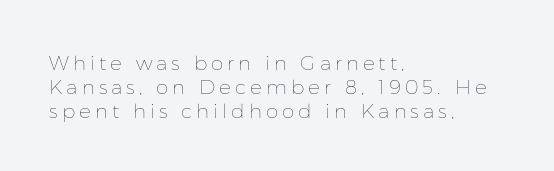
Q: Is the text bold? A: No.
Q: Is the text italic (slanted)? A: No, it is upright.
Q: Is the text underlined? A: No.
Q: How is the paragraph aligned? A: Left-aligned.
Q: Is the spacing between letters normal or unusually wide? A: Unusually wide.
